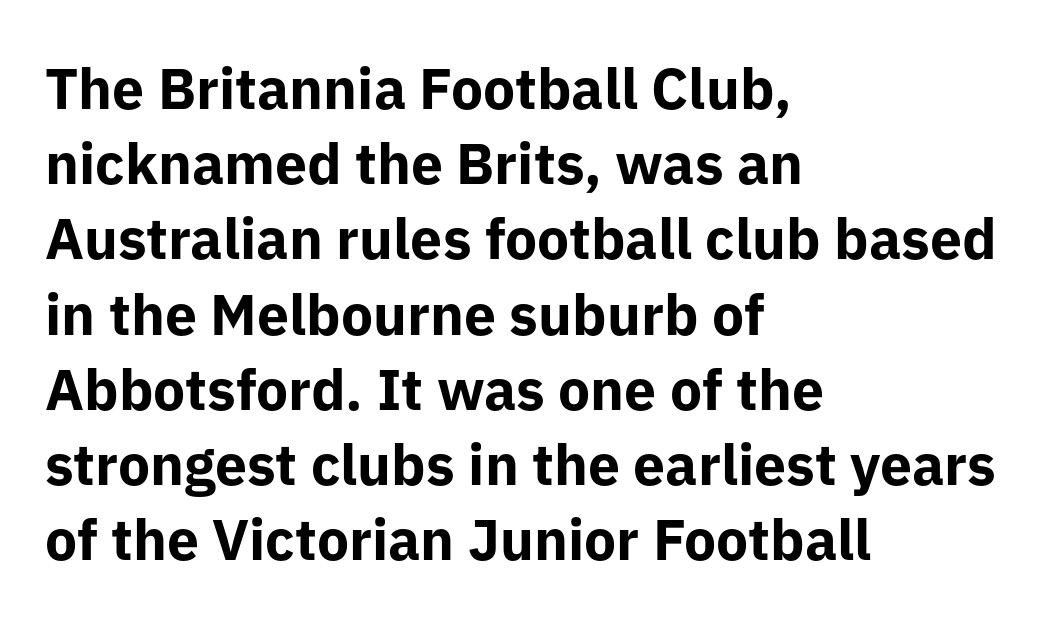
The image shows 57 px bold sans-serif type, upright; set left-aligned, normal line spacing (1.32x), normal letter spacing, not underlined; low stroke contrast and a medium x-height.
